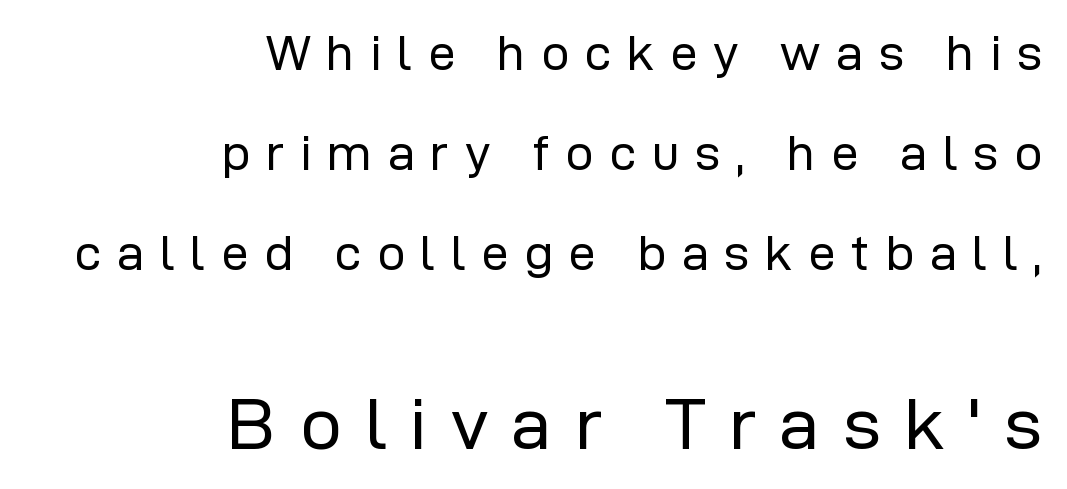
Q: Is the text bold? A: No.
Q: Is the text italic (slanted)? A: No, it is upright.
Q: Is the typeface a serif or a sans-serif typeface? A: Sans-serif.
Q: Is the text underlined? A: No.
Q: How is the paragraph aligned? A: Right-aligned.
Q: Is the spacing between letters normal or unusually wide? A: Unusually wide.
Q: Is the spacing between lines tight, normal or loose? A: Loose.
Q: Which block of text is set in a larger size, the first (top) or the second (bottom)? A: The second (bottom) one.
Q: Width (condensed, normal, or wide)? A: Normal.
Q: Stroke contrast? A: Low.
Q: x-height? A: Medium.
Q: Monospaced? A: No.
